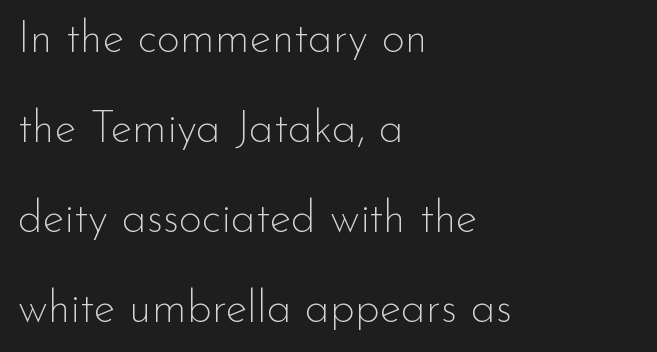
The image shows 45 px thin sans-serif type, upright; set left-aligned, loose line spacing (2.0x), normal letter spacing, not underlined; low stroke contrast and a small x-height.
